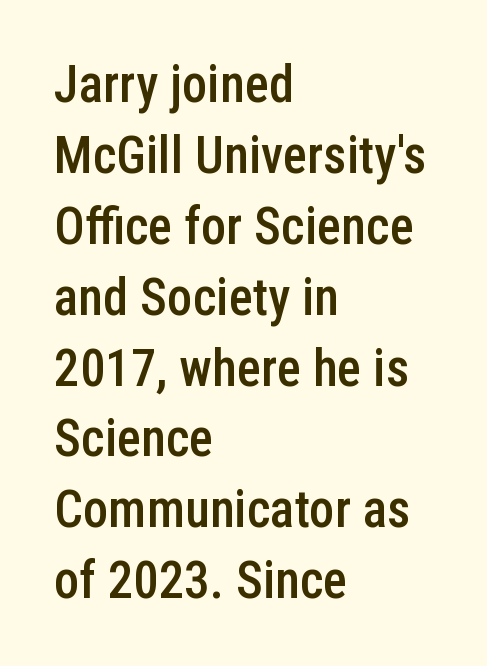
{"serif": "no", "italic": "no", "bold": "semi", "weight": "semibold", "width": "condensed", "stroke_contrast": "low", "x_height": "medium", "monospaced": "no", "underline": "no", "align": "left", "line_spacing": "normal", "line_spacing_ratio": 1.39, "letter_spacing": "normal", "letter_spacing_em": 0.0, "glyph_px": 51}
